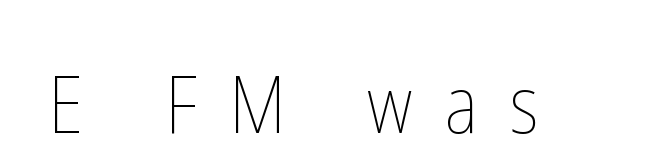
The image shows 79 px thin, condensed type, upright; set unusually wide letter spacing (+0.41 em), not underlined; low stroke contrast and a medium x-height.
